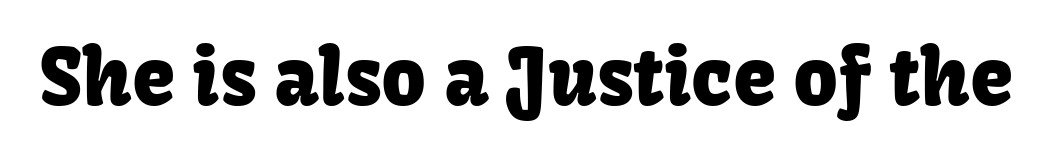
The space directly below the letters is spotless. Serif or sans? Sans — the stroke terminals are bare. The specimen reads as upright at a glance. The letters advance in unequal steps, a hallmark of proportional type. Inter-character spacing is left at the font's built-in metrics.
